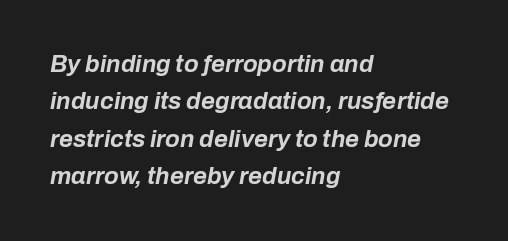
Horizontal bands of white between lines are of average thickness. Each word holds together tightly as a unit, with standard inter-letter gaps. No word sits above an underline. Observe the lean: these are italic letterforms. The glyphs have the mass of a bold cut.
